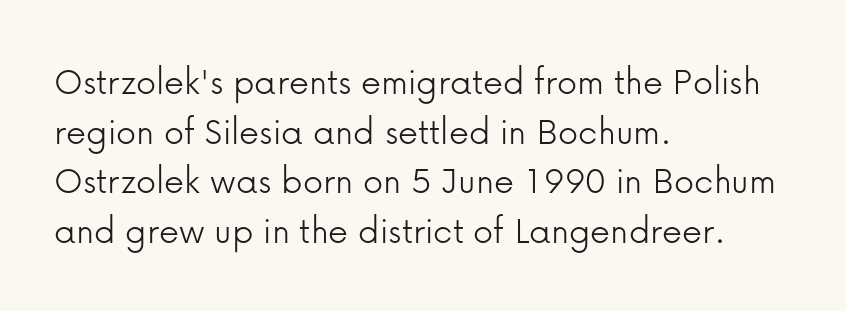
The image shows 40 px light sans-serif type, upright; set left-aligned, line spacing 1.24x, normal letter spacing, not underlined; low stroke contrast and a medium x-height.
